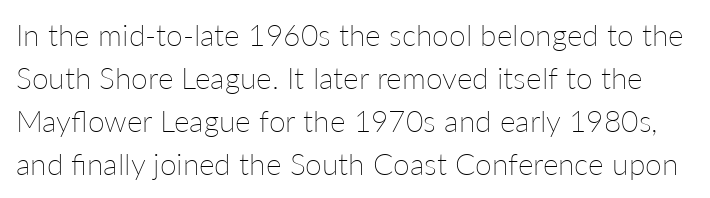
Leading: standard. Weight class: somewhere from thin through regular. Check under the words: just untouched page. Character widths vary here, with narrow letters taking less room than wide ones. Default kerning and tracking; the words read as compact shapes.
